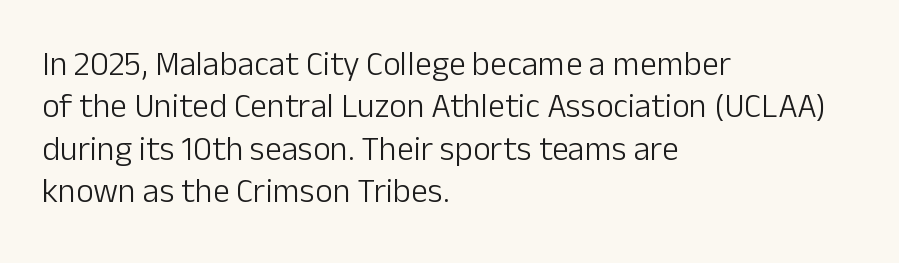
Type style note: lacks serifs. Posture: vertical. The face used here is proportionally spaced, like ordinary book or web type. The leading is moderate, giving the passage an even texture.
